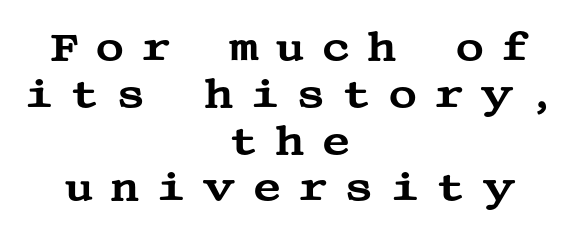
The image shows 40 px wide serif type, upright; set centered, line spacing 1.17x, unusually wide letter spacing (+0.41 em), not underlined; medium stroke contrast and a large x-height.
